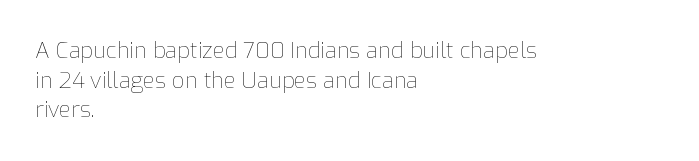
Q: Is the text bold? A: No.
Q: Is the text italic (slanted)? A: No, it is upright.
Q: Is the text underlined? A: No.
Q: How is the paragraph aligned? A: Left-aligned.
Q: Is the spacing between letters normal or unusually wide? A: Normal.
Q: Is the spacing between lines tight, normal or loose? A: Normal.
